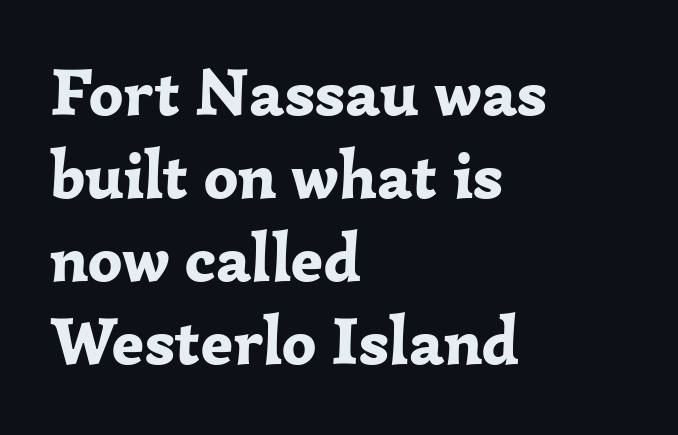
Q: Is the text bold? A: Yes.
Q: Is the text italic (slanted)? A: No, it is upright.
Q: Is the typeface a serif or a sans-serif typeface? A: Serif.
Q: Is the text underlined? A: No.
Q: How is the paragraph aligned? A: Left-aligned.
Q: Is the spacing between letters normal or unusually wide? A: Normal.
Q: Width (condensed, normal, or wide)? A: Normal.
Q: Stroke contrast? A: Low.
Q: x-height? A: Medium.
Q: Monospaced? A: No.
